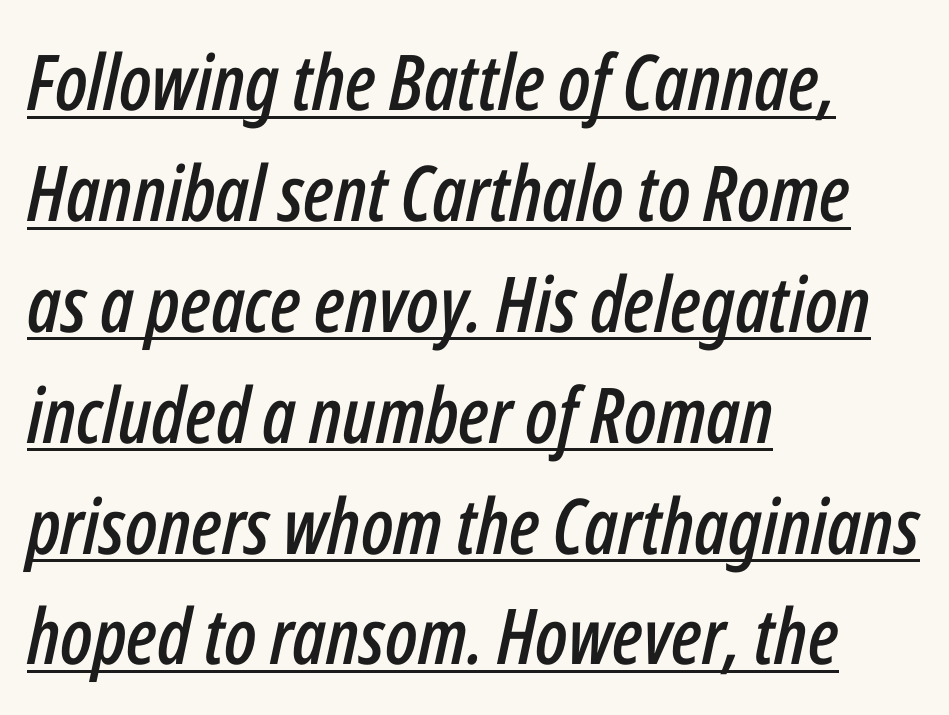
Q: Is the text italic (slanted)? A: Yes, it leans right by about 12 degrees.
Q: Is the text underlined? A: Yes.
Q: How is the paragraph aligned? A: Left-aligned.
Q: Is the spacing between letters normal or unusually wide? A: Normal.
Q: Is the spacing between lines tight, normal or loose? A: Normal.
Q: Width (condensed, normal, or wide)? A: Condensed.
Q: Stroke contrast? A: Low.
Q: x-height? A: Medium.
Q: Monospaced? A: No.
